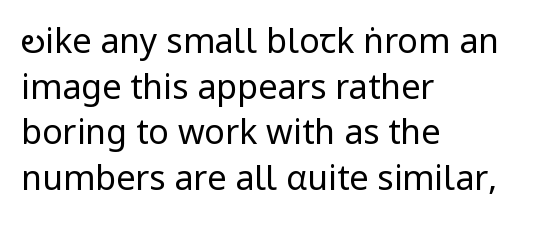
{"serif": "no", "italic": "no", "bold": "no", "weight": "regular", "width": "condensed", "stroke_contrast": "low", "x_height": "large", "monospaced": "no", "underline": "no", "align": "left", "line_spacing": "normal", "line_spacing_ratio": 1.34, "letter_spacing": "normal", "letter_spacing_em": 0.0, "glyph_px": 34}
